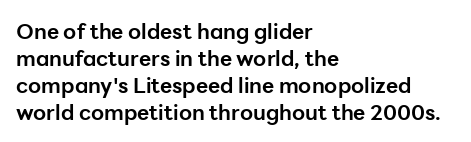
{"italic": "no", "bold": "yes", "underline": "no", "align": "left", "line_spacing": "normal", "line_spacing_ratio": 1.28, "letter_spacing": "normal", "letter_spacing_em": 0.0, "glyph_px": 21}
